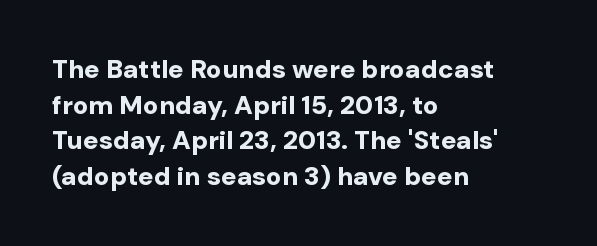
Descenders are the only things crossing below the line. Weight: bold. The tracking reads as untouched default to a designer's eye. A typesetter would mark this as roman, not italic.
